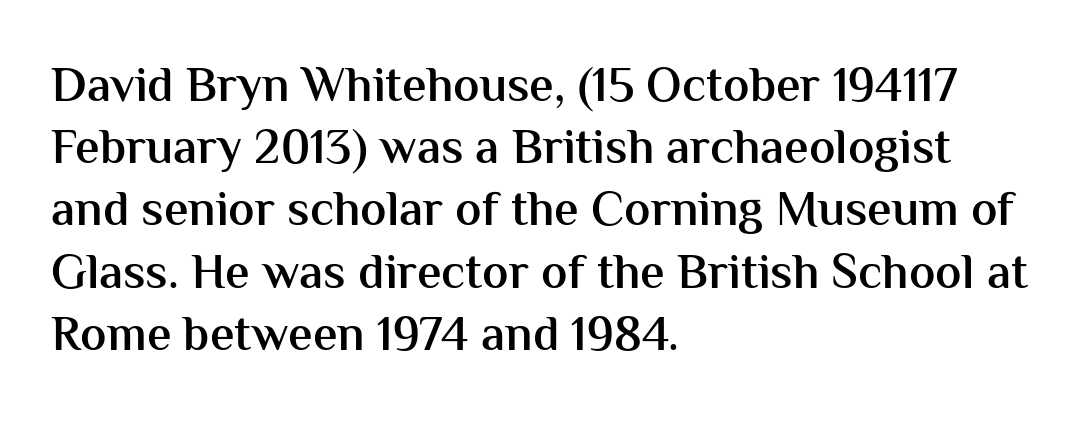
A somewhat darkened texture: the type is semibold rather than bold. The letters sit at their default tracking, neither squeezed nor spread. No feet cap the strokes, marking this as sans-serif type. If you drew a ruler down the left edge, every line would touch it. Vertical strokes here are truly vertical.
